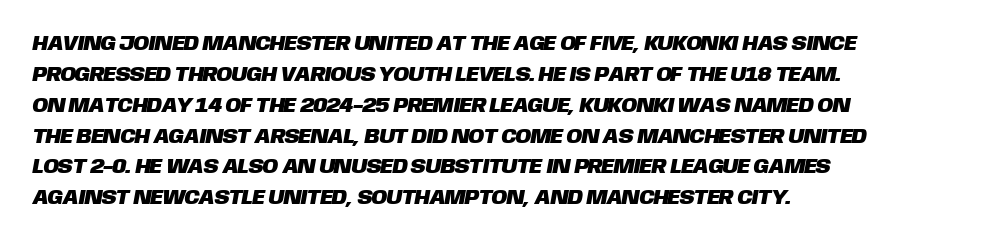
The image shows 21 px text type; set left-aligned, normal line spacing (1.47x), normal letter spacing, not underlined.
